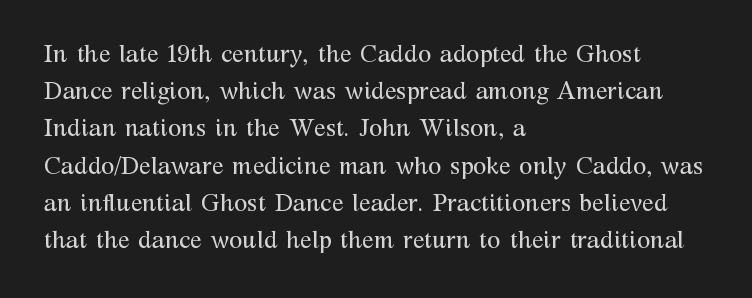
{"italic": "no", "bold": "no", "underline": "no", "align": "left", "line_spacing": "normal", "line_spacing_ratio": 1.55, "letter_spacing": "normal", "letter_spacing_em": 0.0, "glyph_px": 24}
